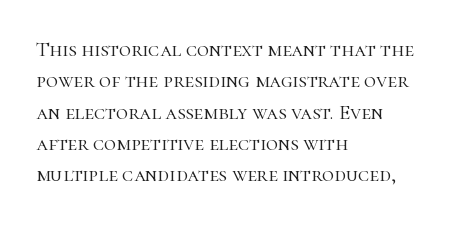
The image shows 21 px text type, upright; set left-aligned, normal line spacing (1.49x), normal letter spacing, not underlined.
